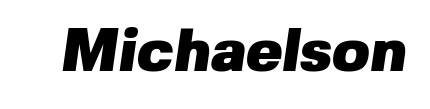
The image shows 61 px heavy sans-serif type; set normal letter spacing, not underlined; low stroke contrast and a medium x-height.
